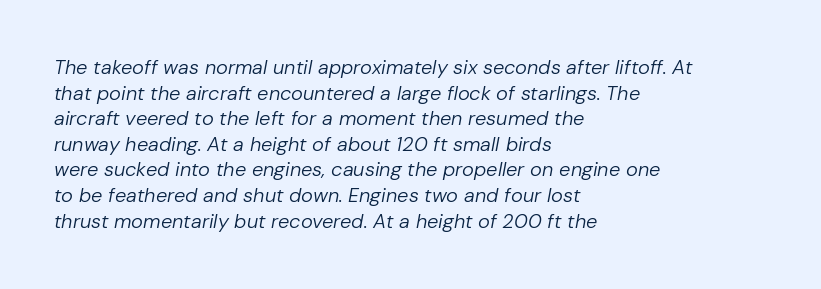
{"italic": "yes", "lean": "right", "slant_degrees": 10, "bold": "no", "underline": "no", "align": "left", "line_spacing": "normal", "line_spacing_ratio": 1.28, "letter_spacing": "normal", "letter_spacing_em": 0.0, "glyph_px": 20}
